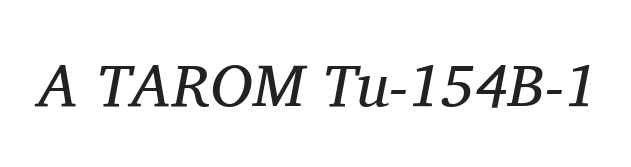
Q: Is the text bold? A: No.
Q: Is the text italic (slanted)? A: Yes, it leans right by about 11 degrees.
Q: Is the typeface a serif or a sans-serif typeface? A: Serif.
Q: Is the text underlined? A: No.
Q: Is the spacing between letters normal or unusually wide? A: Normal.
Q: Width (condensed, normal, or wide)? A: Normal.
Q: Stroke contrast? A: Medium.
Q: x-height? A: Medium.
Q: Monospaced? A: No.
